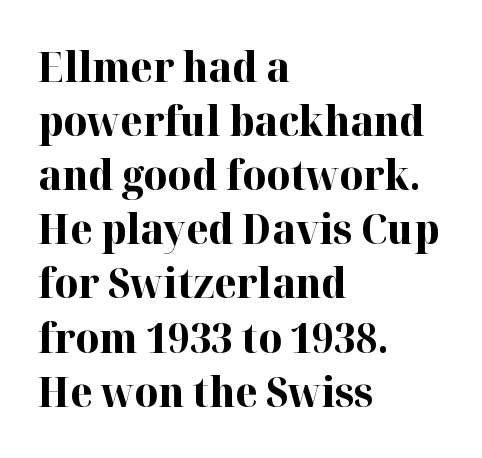
{"serif": "yes", "italic": "no", "bold": "yes", "weight": "bold", "width": "normal", "stroke_contrast": "high", "x_height": "medium", "monospaced": "no", "underline": "no", "align": "left", "line_spacing": "normal", "line_spacing_ratio": 1.32, "letter_spacing": "normal", "letter_spacing_em": 0.0, "glyph_px": 41}
